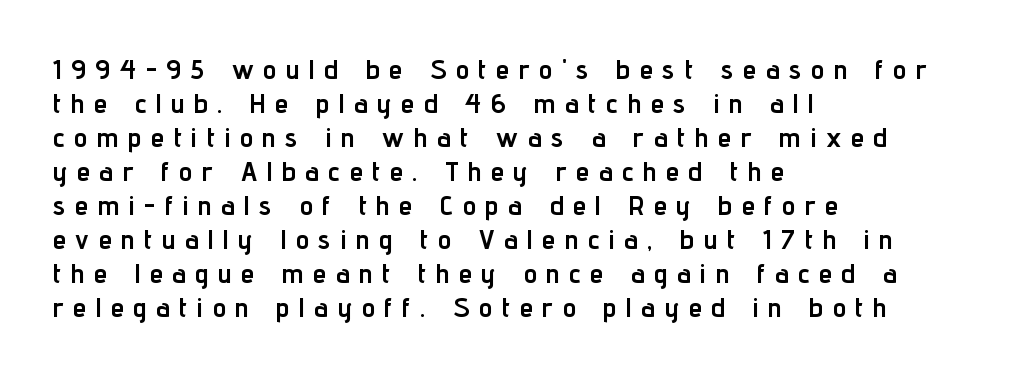
The words here are not underlined. Unlike italic type, these characters show no tilt at all. These lines stack with their left ends in a neat column. Normally led — the rows are evenly, conventionally spaced.
